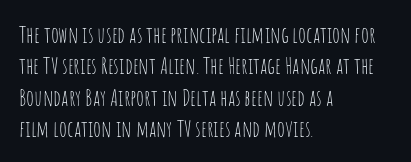
{"italic": "no", "bold": "no", "underline": "no", "align": "left", "line_spacing": "normal", "line_spacing_ratio": 1.36, "letter_spacing": "normal", "letter_spacing_em": 0.0, "glyph_px": 23}
